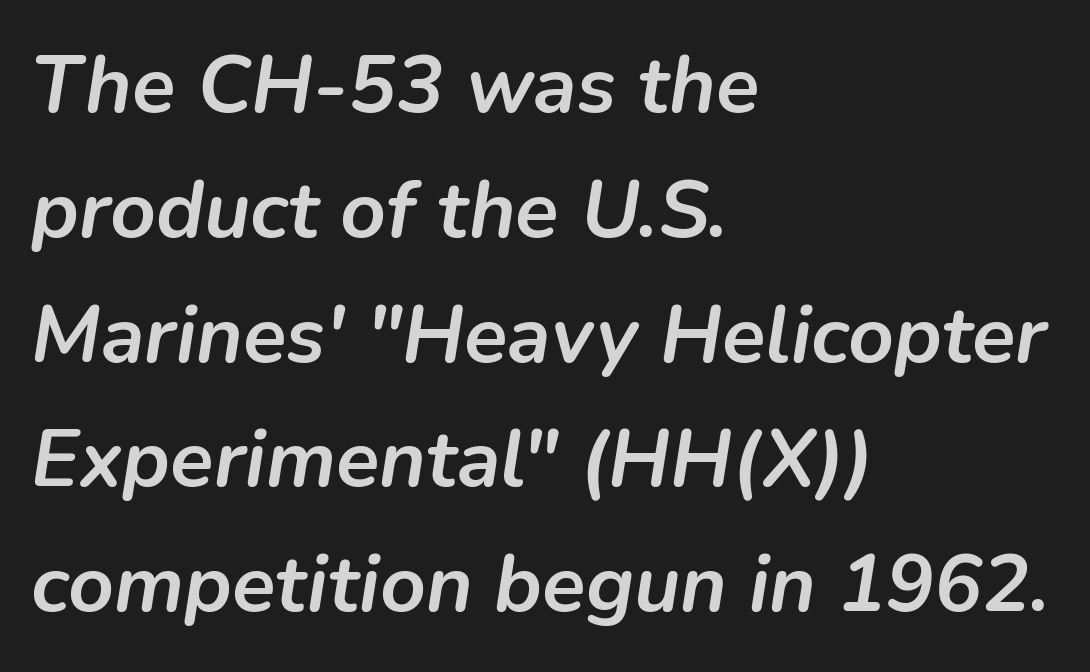
Check the space under the baseline: it is left empty. Honestly, the letter spacing is just normal — you wouldn't notice it. Emphasis-style slanted type is in use. I'd describe the lettering as bold — thick and assertive. Where is the straight margin? On the left. You could not count columns in this text — the font is proportionally spaced.
